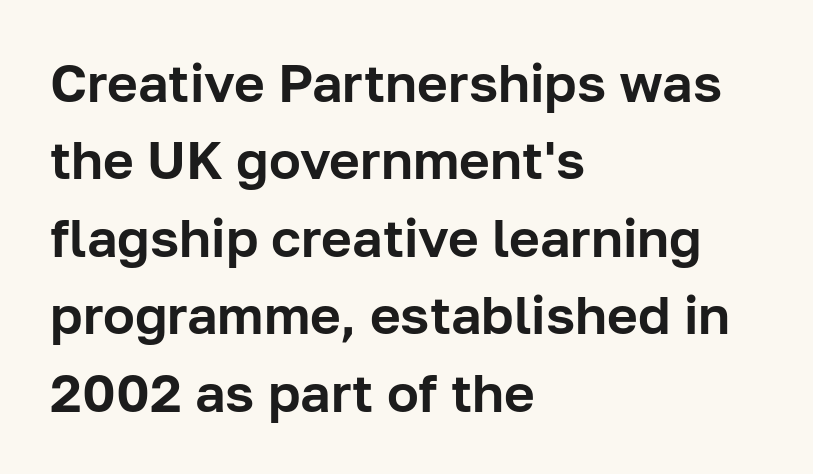
Is the block centered? No — it sits flush against the left margin. Leading: standard. Underline: absent. The letters stand upright; this is a roman face.
